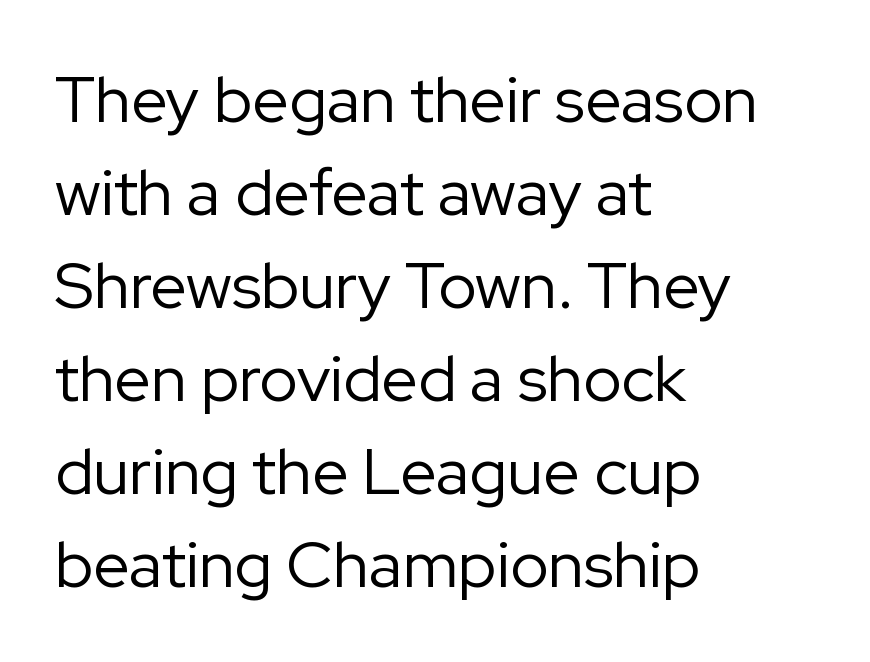
{"serif": "no", "italic": "no", "bold": "no", "weight": "regular", "width": "normal", "stroke_contrast": "low", "x_height": "medium", "monospaced": "no", "underline": "no", "align": "left", "line_spacing": "normal", "line_spacing_ratio": 1.43, "letter_spacing": "normal", "letter_spacing_em": 0.0, "glyph_px": 65}
